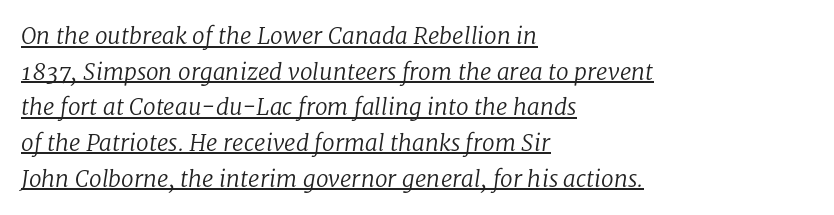
Q: Is the text bold? A: No.
Q: Is the text italic (slanted)? A: Yes, it leans right by about 8 degrees.
Q: Is the text underlined? A: Yes.
Q: How is the paragraph aligned? A: Left-aligned.
Q: Is the spacing between letters normal or unusually wide? A: Normal.
Q: Is the spacing between lines tight, normal or loose? A: Normal.
